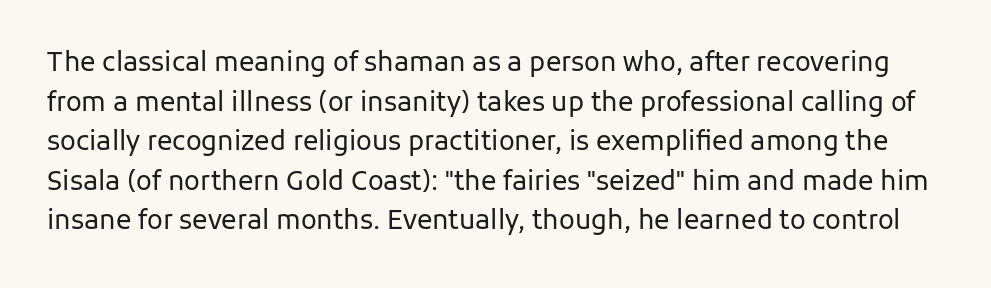
This rendering features lettering with no underline. Every stem runs plumb, perpendicular to the baseline. The vertical gap from one line to the next is medium. The typeface has the unassuming heft of standard copy or less.
